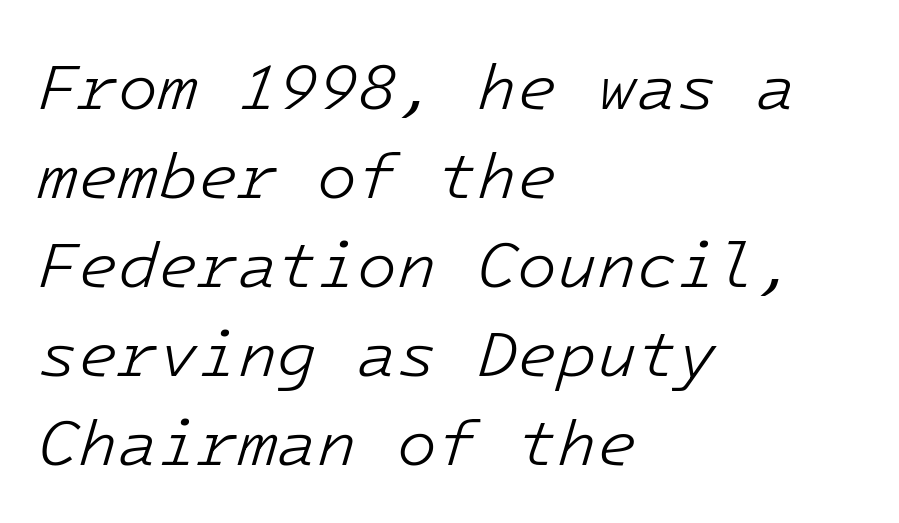
Q: Is the text bold? A: No.
Q: Is the text italic (slanted)? A: Yes, it leans right by about 16 degrees.
Q: Is the text underlined? A: No.
Q: How is the paragraph aligned? A: Left-aligned.
Q: Is the spacing between letters normal or unusually wide? A: Normal.
Q: Is the spacing between lines tight, normal or loose? A: Normal.
Q: Width (condensed, normal, or wide)? A: Normal.
Q: Stroke contrast? A: Low.
Q: x-height? A: Medium.
Q: Monospaced? A: Yes.
